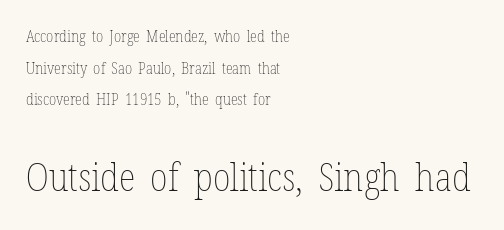
The image shows 39 px thin, condensed type, upright; set left-aligned, loose line spacing (1.98x), normal letter spacing, not underlined; the second (bottom) block is 2.44x larger; low stroke contrast and a medium x-height.
